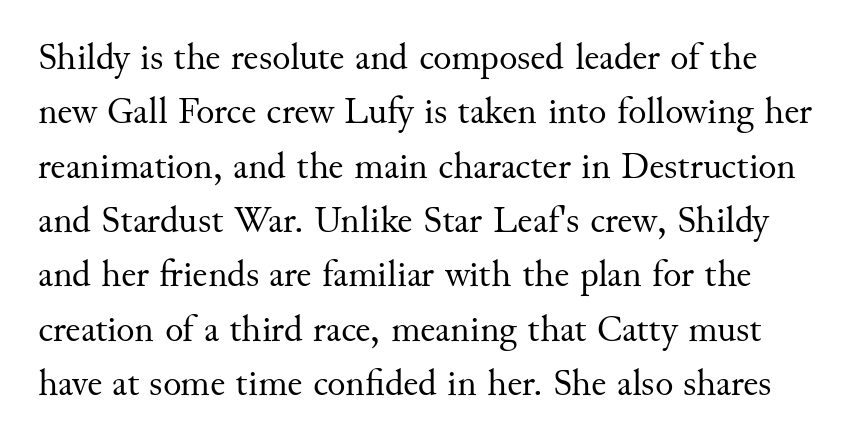
Q: Is the text bold? A: No.
Q: Is the text italic (slanted)? A: No, it is upright.
Q: Is the typeface a serif or a sans-serif typeface? A: Serif.
Q: Is the text underlined? A: No.
Q: Is the spacing between letters normal or unusually wide? A: Normal.
Q: Is the spacing between lines tight, normal or loose? A: Normal.
Q: Width (condensed, normal, or wide)? A: Normal.
Q: Stroke contrast? A: Medium.
Q: x-height? A: Small.
Q: Monospaced? A: No.
